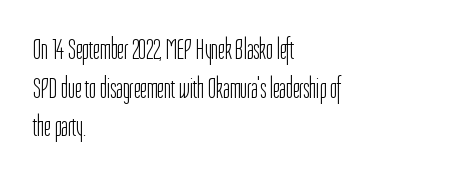
The image shows 29 px light, condensed sans-serif type, upright; set left-aligned, normal line spacing (1.33x), normal letter spacing, not underlined; low stroke contrast and a medium x-height.
